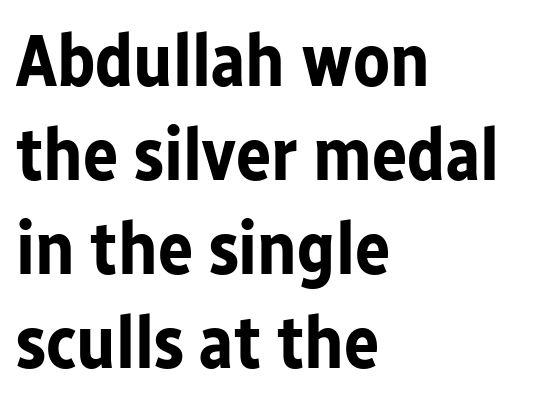
{"serif": "no", "italic": "no", "bold": "yes", "weight": "bold", "width": "normal", "stroke_contrast": "low", "x_height": "medium", "monospaced": "no", "underline": "no", "align": "left", "line_spacing": "normal", "line_spacing_ratio": 1.27, "letter_spacing": "normal", "letter_spacing_em": 0.0, "glyph_px": 74}
